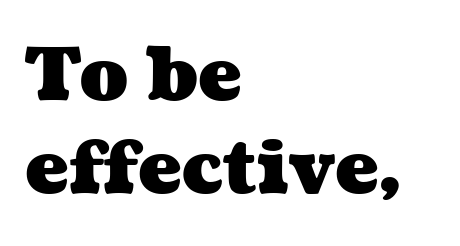
Q: Is the text bold? A: Yes.
Q: Is the text underlined? A: No.
Q: How is the paragraph aligned? A: Left-aligned.
Q: Is the spacing between letters normal or unusually wide? A: Normal.
Q: Is the spacing between lines tight, normal or loose? A: Normal.
Q: Width (condensed, normal, or wide)? A: Wide.
Q: Stroke contrast? A: Medium.
Q: x-height? A: Medium.
Q: Monospaced? A: No.
